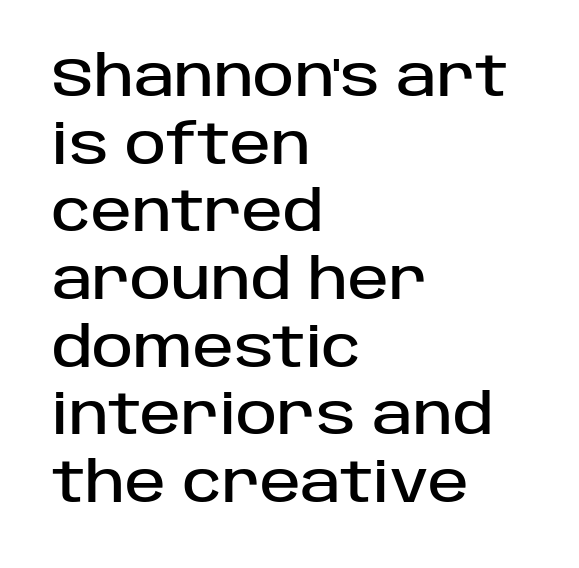
One-word summary of the alignment: left. Nope, not italic — everything's standing straight. The rendering keeps characters at their native spacing. Spacing verdict: proportional, widths tailored to each character. Honestly, there is no underline to notice here at all.
